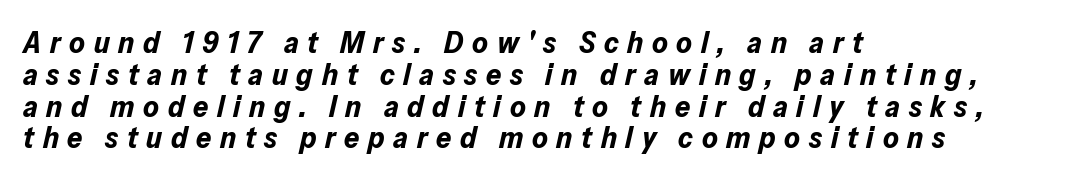
The image shows 30 px bold type, italic (leaning right); set left-aligned, tight line spacing (1.06x), unusually wide letter spacing (+0.29 em), not underlined; low stroke contrast and a medium x-height.
